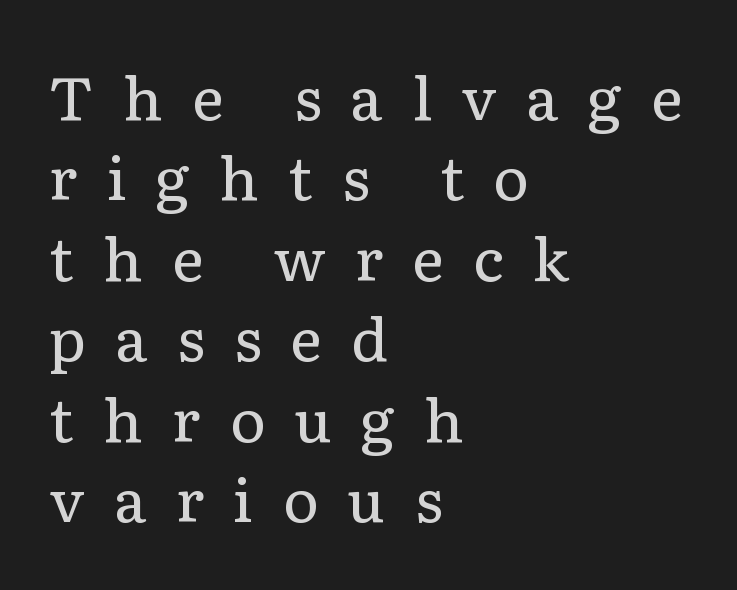
Compared with a typical body face, this is equally light or lighter still. Vertical spacing — default. The rendering shows small feet on the letterforms — a serif design. You could only call the tracking loose — the letters float apart.
